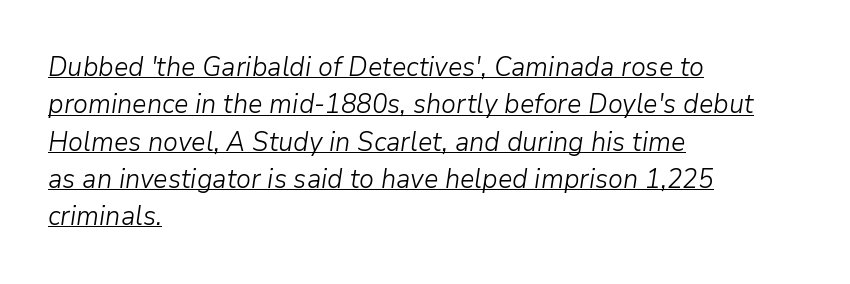
Letters have the restrained weight of plain body copy at most. Characters are canted at an angle relative to the baseline's perpendicular. In terms of leading, this rendering sits right in the middle. Quick note: underline on. Caption: multi-line text, flush left, ragged right.
